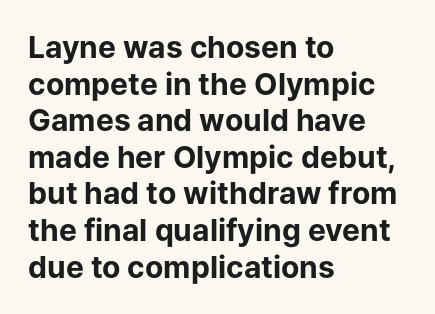
Q: Is the text bold? A: Yes.
Q: Is the text italic (slanted)? A: No, it is upright.
Q: Is the typeface a serif or a sans-serif typeface? A: Sans-serif.
Q: Is the text underlined? A: No.
Q: How is the paragraph aligned? A: Left-aligned.
Q: Is the spacing between letters normal or unusually wide? A: Normal.
Q: Width (condensed, normal, or wide)? A: Normal.
Q: Stroke contrast? A: Low.
Q: x-height? A: Medium.
Q: Monospaced? A: No.
